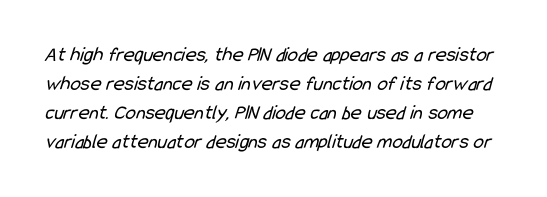
How would I describe the line gaps? Plain and ordinary. Glyph-to-glyph distance matches everyday printed text. Unmarked baselines from the first word to the last. A light-to-regular cut is what we see here.
